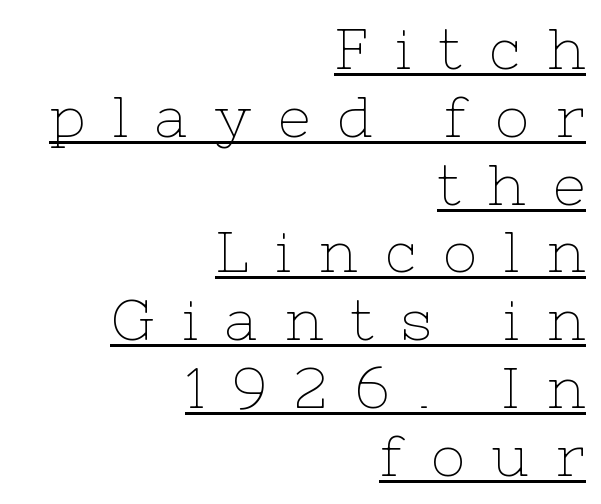
{"serif": "yes", "italic": "no", "bold": "no", "weight": "thin", "width": "normal", "stroke_contrast": "low", "x_height": "medium", "monospaced": "no", "underline": "yes", "align": "right", "line_spacing_ratio": 1.19, "letter_spacing": "wide", "letter_spacing_em": 0.48, "glyph_px": 57}
